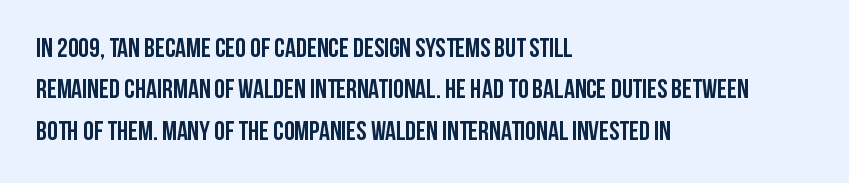
The image shows 27 px bold type, upright; set left-aligned, normal line spacing (1.53x), normal letter spacing, not underlined.
